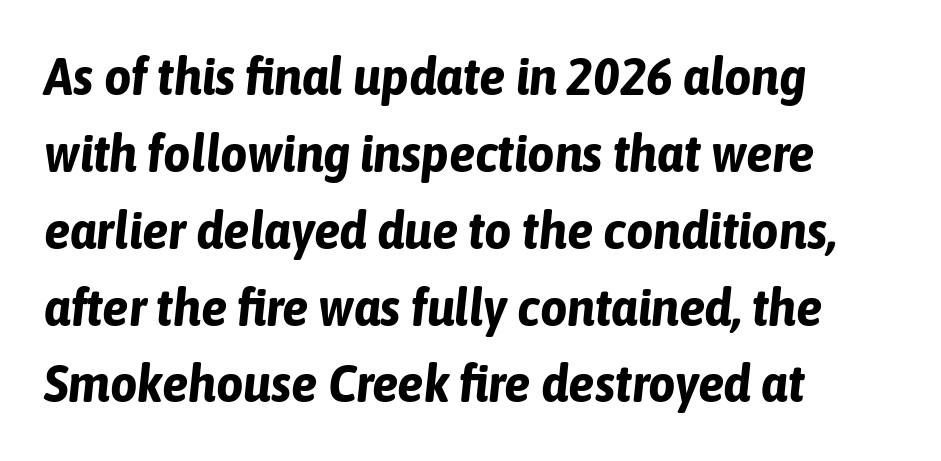
{"italic": "yes", "lean": "right", "slant_degrees": 6, "bold": "yes", "weight": "bold", "width": "condensed", "stroke_contrast": "low", "x_height": "medium", "monospaced": "no", "underline": "no", "align": "left", "line_spacing": "normal", "line_spacing_ratio": 1.45, "letter_spacing": "normal", "letter_spacing_em": 0.0, "glyph_px": 53}
